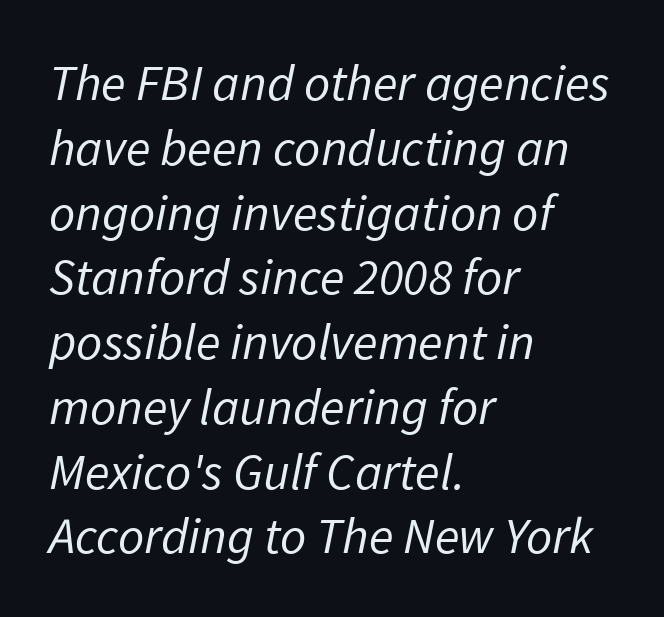
A bare baseline throughout the passage. The rendering anchors every line to the left-hand side. Serif or sans? Sans — the stroke terminals are bare. The passage shown is typed in a proportional face where columns would drift. A normal amount of white space separates one row of letters from the next.
